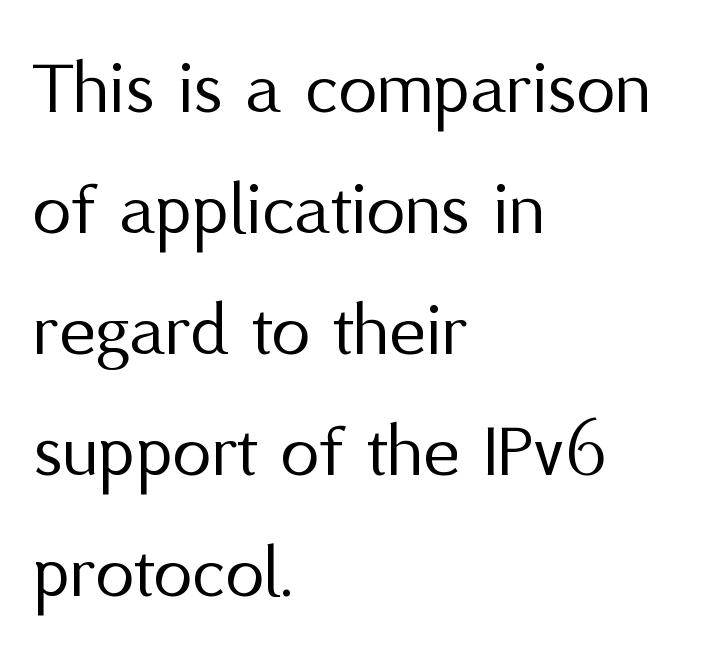
Q: Is the text bold? A: No.
Q: Is the text italic (slanted)? A: No, it is upright.
Q: Is the typeface a serif or a sans-serif typeface? A: Sans-serif.
Q: Is the text underlined? A: No.
Q: How is the paragraph aligned? A: Left-aligned.
Q: Is the spacing between letters normal or unusually wide? A: Normal.
Q: Is the spacing between lines tight, normal or loose? A: Normal.
Q: Width (condensed, normal, or wide)? A: Normal.
Q: Stroke contrast? A: Medium.
Q: x-height? A: Medium.
Q: Monospaced? A: No.
